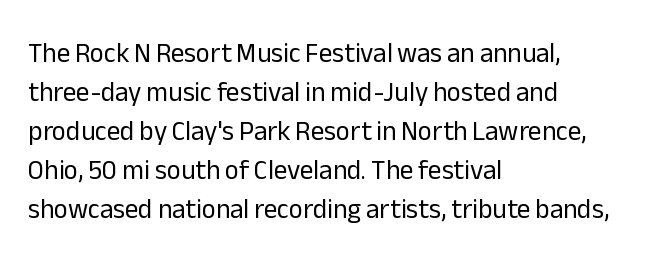
The image shows 27 px text type, upright; set left-aligned, normal line spacing (1.44x), normal letter spacing, not underlined.
